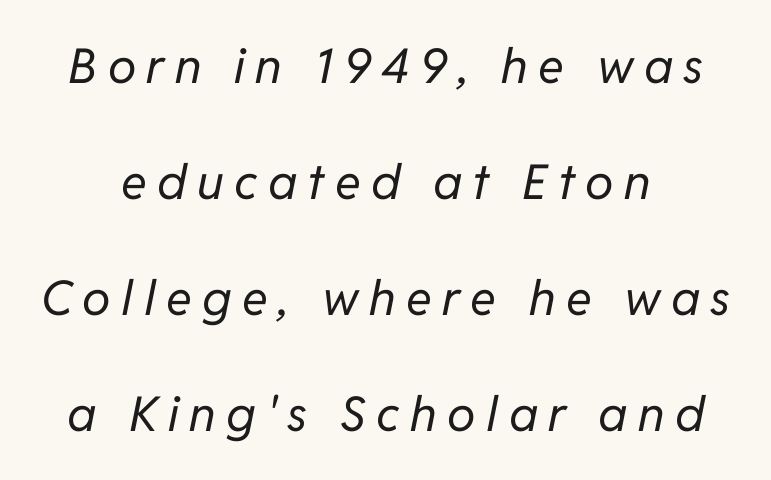
Q: Is the text bold? A: No.
Q: Is the text italic (slanted)? A: Yes, it leans right by about 11 degrees.
Q: Is the text underlined? A: No.
Q: How is the paragraph aligned? A: Centered.
Q: Is the spacing between letters normal or unusually wide? A: Unusually wide.
Q: Is the spacing between lines tight, normal or loose? A: Loose.
Q: Width (condensed, normal, or wide)? A: Normal.
Q: Stroke contrast? A: Low.
Q: x-height? A: Medium.
Q: Monospaced? A: No.
